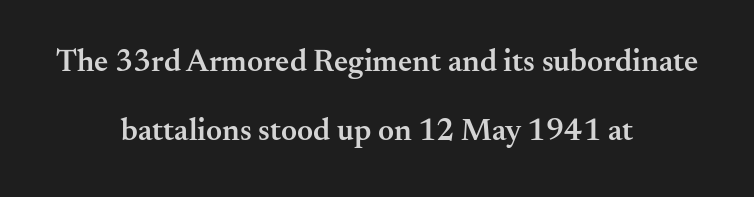
Compared with typical paragraphs, the rows here are farther apart. The lettering stays uniformly vertical, giving the passage a roman look. Teacher's note: observe the equal gaps on both sides — that is centered alignment. Firm but not heavy-handed strokes: this text is semibold. These lines are composed in type with serifs. Caption: standard tracking, unaltered.
